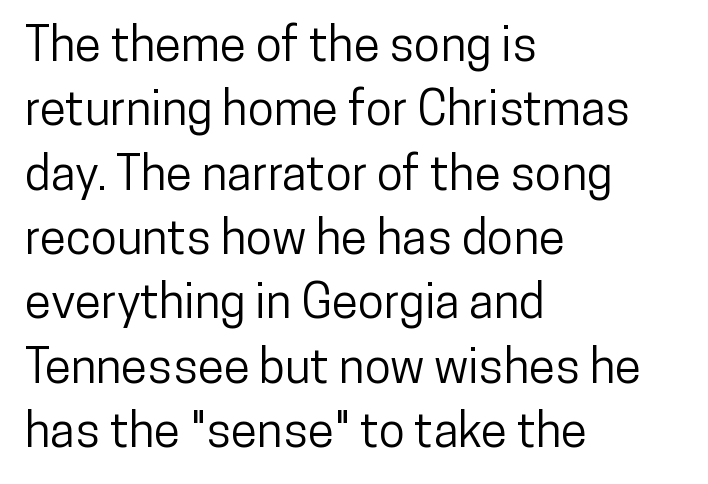
Q: Is the text italic (slanted)? A: No, it is upright.
Q: Is the typeface a serif or a sans-serif typeface? A: Sans-serif.
Q: Is the text underlined? A: No.
Q: How is the paragraph aligned? A: Left-aligned.
Q: Is the spacing between letters normal or unusually wide? A: Normal.
Q: Is the spacing between lines tight, normal or loose? A: Normal.
Q: Width (condensed, normal, or wide)? A: Condensed.
Q: Stroke contrast? A: Low.
Q: x-height? A: Medium.
Q: Monospaced? A: No.
